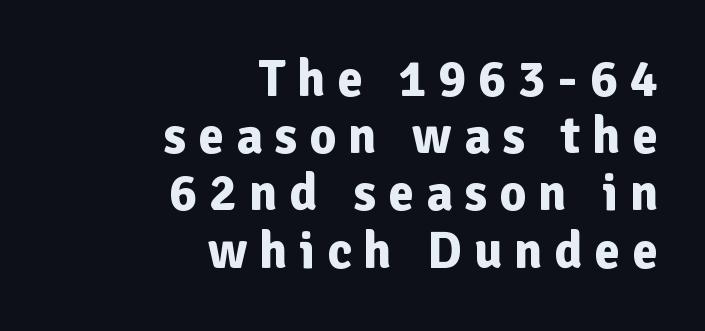
A typesetter would label this face a sans. The letters advance in unequal steps, a hallmark of proportional type. Leading is clearly below the norm, producing a dense column. Look at the tracking — it's clearly loosened, letters drifting apart. Anything drawn beneath the words? Only blank space.
